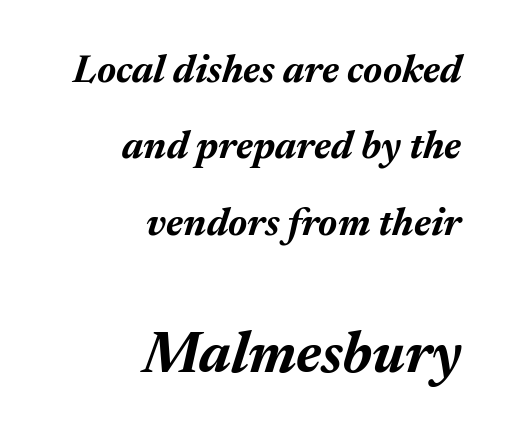
{"italic": "yes", "lean": "right", "slant_degrees": 17, "bold": "yes", "weight": "bold", "width": "normal", "stroke_contrast": "medium", "x_height": "medium", "monospaced": "no", "underline": "no", "align": "right", "line_spacing": "loose", "line_spacing_ratio": 1.96, "letter_spacing": "normal", "letter_spacing_em": 0.0, "larger_block": "second", "size_ratio": 1.49, "glyph_px": 58}
